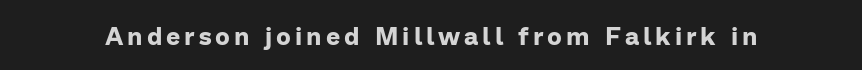
Q: Is the text bold? A: Yes.
Q: Is the text italic (slanted)? A: No, it is upright.
Q: Is the text underlined? A: No.
